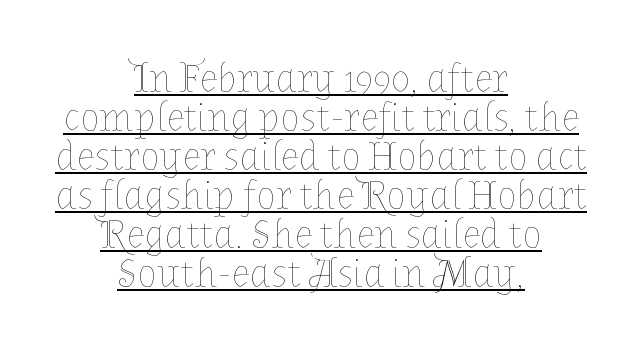
The image shows 41 px thin type, upright; set centered, tight line spacing (0.95x), normal letter spacing, underlined; low stroke contrast and a medium x-height.
